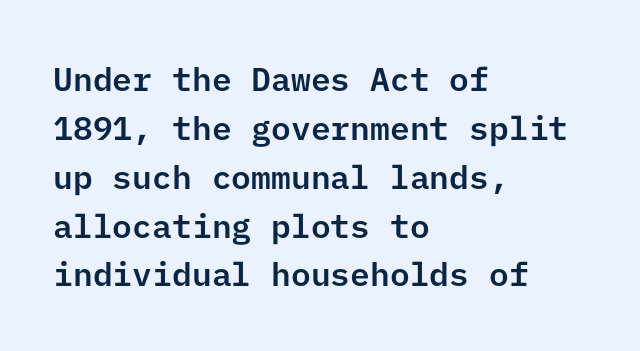
Q: Is the text italic (slanted)? A: No, it is upright.
Q: Is the typeface a serif or a sans-serif typeface? A: Sans-serif.
Q: Is the text underlined? A: No.
Q: How is the paragraph aligned? A: Left-aligned.
Q: Is the spacing between letters normal or unusually wide? A: Normal.
Q: Is the spacing between lines tight, normal or loose? A: Normal.
Q: Width (condensed, normal, or wide)? A: Normal.
Q: Stroke contrast? A: Low.
Q: x-height? A: Medium.
